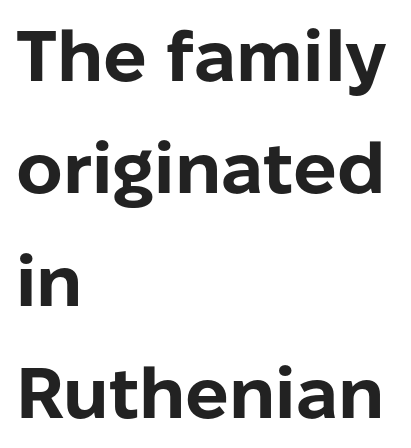
{"serif": "no", "italic": "no", "bold": "yes", "weight": "bold", "width": "normal", "stroke_contrast": "low", "x_height": "medium", "monospaced": "no", "underline": "no", "align": "left", "line_spacing": "normal", "line_spacing_ratio": 1.56, "letter_spacing": "normal", "letter_spacing_em": 0.0, "glyph_px": 72}
